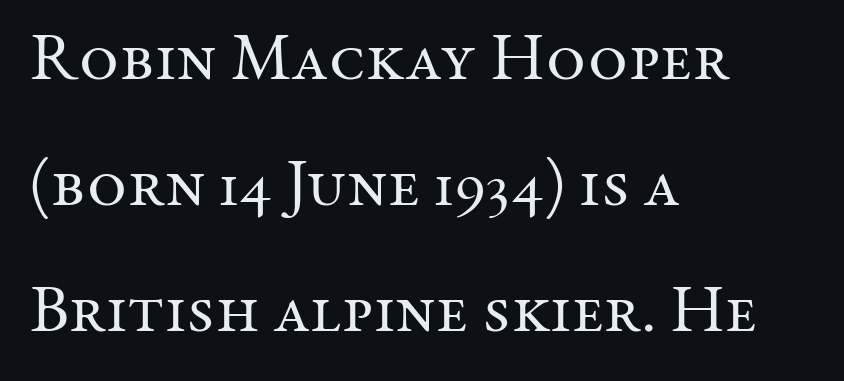
Alignment: flush left. The gaps between neighbouring characters are ordinary and unremarkable. Letters have the restrained weight of plain body copy at most. Plain, unruled lines of type.
